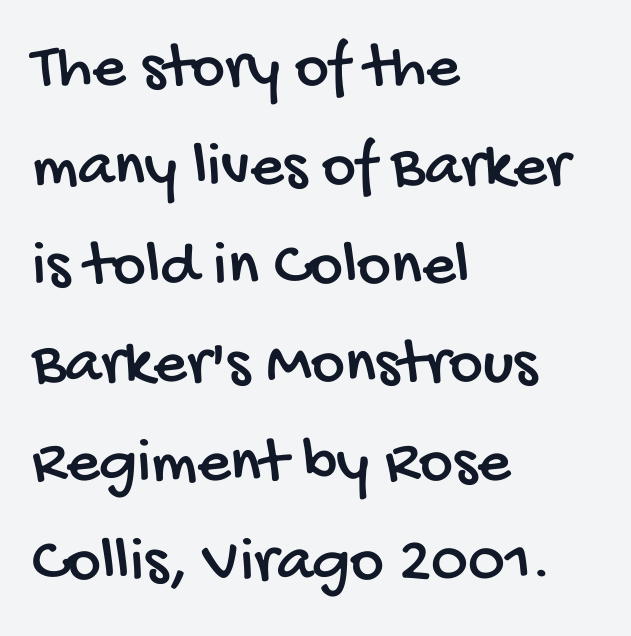
Students, observe: this is what conventionally led text looks like. If you drew a ruler down the left edge, every line would touch it. Nobody drew a line under any word here. This sample uses a sans-serif face.
